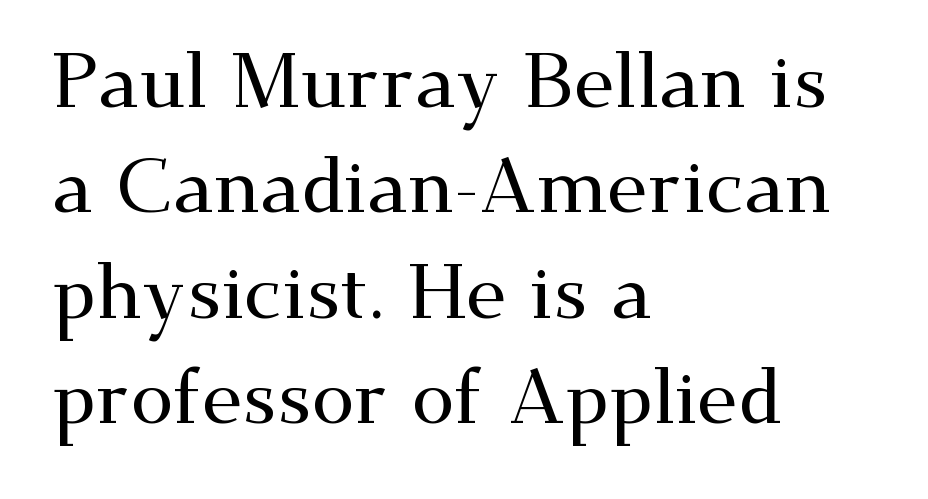
{"serif": "yes", "italic": "no", "width": "wide", "stroke_contrast": "medium", "x_height": "small", "monospaced": "no", "underline": "no", "align": "left", "line_spacing": "normal", "line_spacing_ratio": 1.37, "letter_spacing": "normal", "letter_spacing_em": 0.0, "glyph_px": 77}
